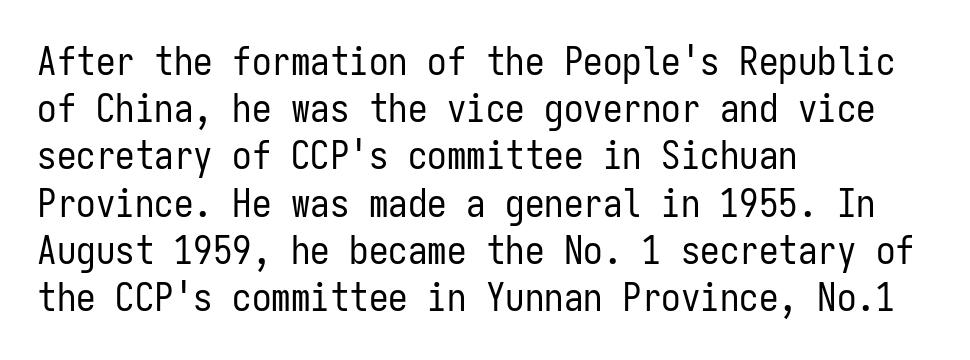
{"serif": "no", "italic": "no", "bold": "no", "weight": "regular", "width": "condensed", "stroke_contrast": "low", "x_height": "medium", "monospaced": "yes", "underline": "no", "align": "left", "line_spacing_ratio": 1.21, "letter_spacing": "normal", "letter_spacing_em": 0.0, "glyph_px": 39}
